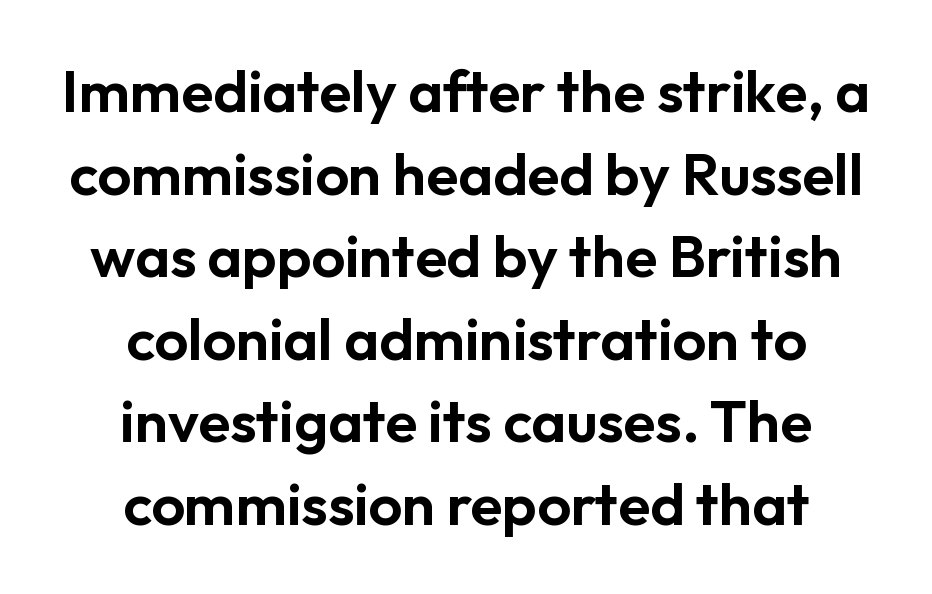
{"serif": "no", "italic": "no", "width": "normal", "stroke_contrast": "low", "x_height": "medium", "monospaced": "no", "underline": "no", "align": "center", "line_spacing": "normal", "line_spacing_ratio": 1.4, "letter_spacing": "normal", "letter_spacing_em": 0.0, "glyph_px": 59}
